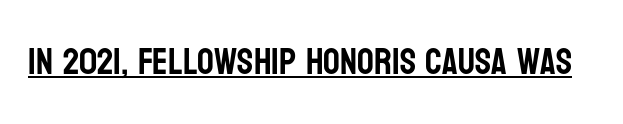
The image shows 37 px condensed sans-serif type, upright; set normal letter spacing, underlined; low stroke contrast and a large x-height.
